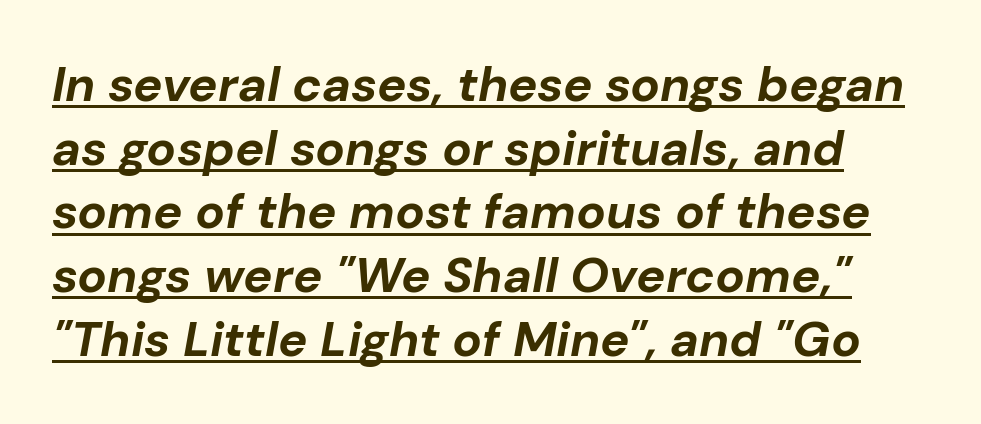
{"italic": "yes", "lean": "right", "slant_degrees": 10, "bold": "yes", "weight": "bold", "width": "normal", "stroke_contrast": "low", "x_height": "medium", "monospaced": "no", "underline": "yes", "line_spacing": "normal", "line_spacing_ratio": 1.3, "letter_spacing": "normal", "letter_spacing_em": 0.0, "glyph_px": 49}
